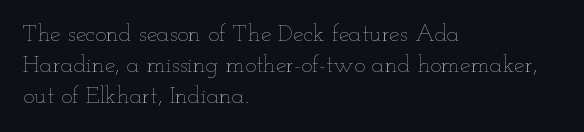
{"italic": "no", "bold": "no", "underline": "no", "align": "left", "line_spacing": "normal", "line_spacing_ratio": 1.29, "letter_spacing": "normal", "letter_spacing_em": 0.0, "glyph_px": 24}
